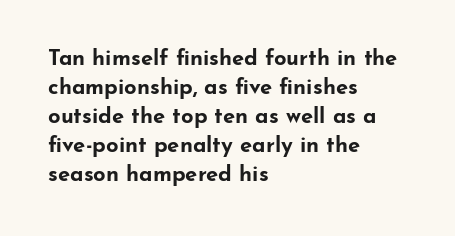
The image shows 22 px bold type, upright; set left-aligned, normal line spacing (1.32x), normal letter spacing, not underlined.
